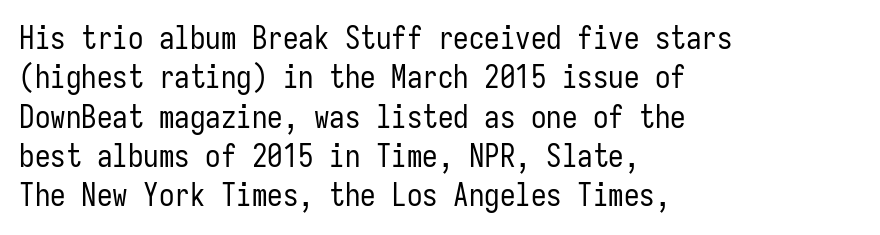
Check under the words: just untouched page. The paragraph has a hard left edge and a soft right edge. These lines are composed in type without serifs. The lettering holds an erect, upright posture throughout. Fixed-width glyphs throughout — classic coding-font behaviour. Successive baselines arrive at the customary interval.
